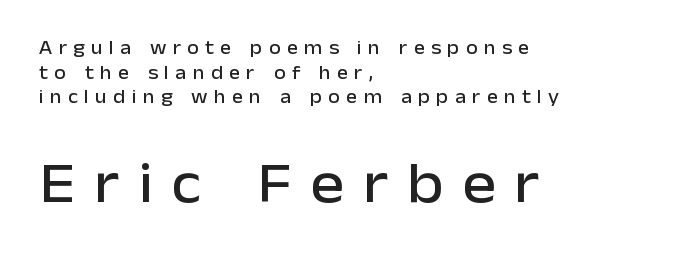
{"serif": "no", "italic": "no", "width": "normal", "stroke_contrast": "low", "x_height": "medium", "monospaced": "no", "underline": "no", "align": "left", "line_spacing": "normal", "line_spacing_ratio": 1.3, "letter_spacing": "wide", "letter_spacing_em": 0.33, "larger_block": "second", "size_ratio": 3.0, "glyph_px": 57}
